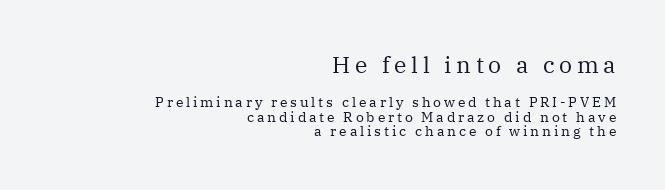
Layout note: lines flush right. Look at the glyph heights: the upper group is clearly the bigger setting. Plain, unruled lines of type. The gaps between neighbouring characters are conspicuously large. A typesetter would call this leading minimal, almost set solid. Summary of weight: not heavy and not bold.
